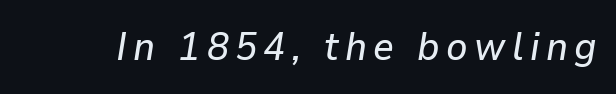
Q: Is the text italic (slanted)? A: Yes, it leans right by about 9 degrees.
Q: Is the text underlined? A: No.
Q: Width (condensed, normal, or wide)? A: Normal.
Q: Stroke contrast? A: Low.
Q: x-height? A: Medium.
Q: Monospaced? A: No.
